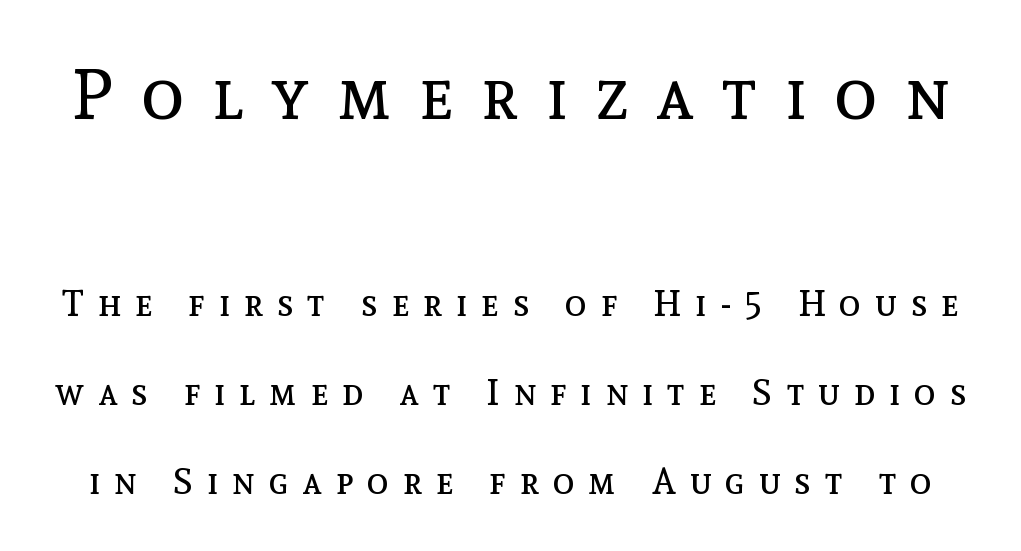
{"italic": "no", "bold": "no", "weight": "regular", "width": "normal", "x_height": "medium", "monospaced": "no", "underline": "no", "line_spacing": "loose", "line_spacing_ratio": 2.48, "letter_spacing": "wide", "letter_spacing_em": 0.39, "larger_block": "first", "size_ratio": 1.97, "glyph_px": 71}
